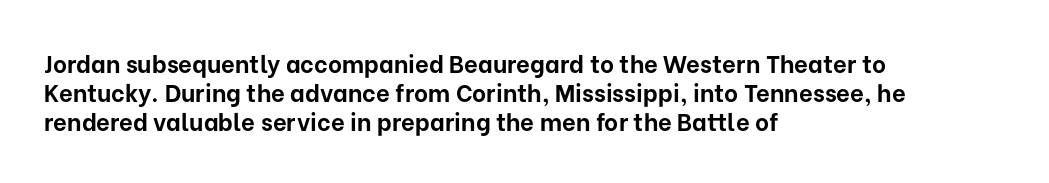
Q: Is the text bold? A: Yes.
Q: Is the text italic (slanted)? A: No, it is upright.
Q: Is the text underlined? A: No.
Q: How is the paragraph aligned? A: Left-aligned.
Q: Is the spacing between letters normal or unusually wide? A: Normal.
